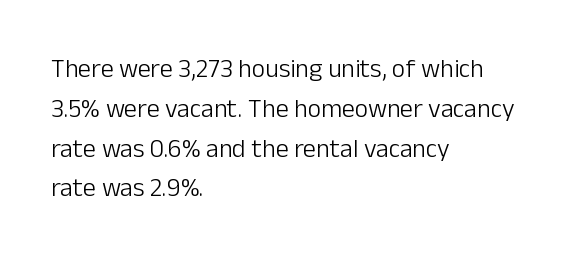
{"italic": "no", "bold": "no", "underline": "no", "align": "left", "line_spacing": "normal", "line_spacing_ratio": 1.53, "letter_spacing": "normal", "letter_spacing_em": 0.0, "glyph_px": 26}
